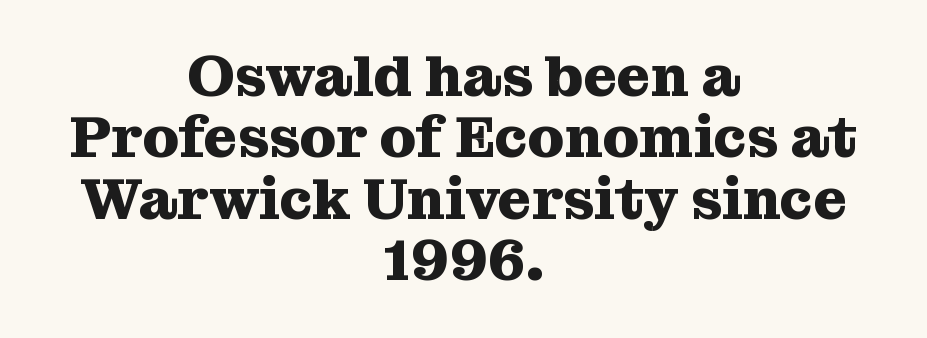
{"serif": "yes", "italic": "no", "bold": "yes", "weight": "heavy", "width": "normal", "stroke_contrast": "medium", "x_height": "medium", "monospaced": "no", "underline": "no", "align": "center", "line_spacing": "tight", "line_spacing_ratio": 1.06, "letter_spacing": "normal", "letter_spacing_em": 0.0, "glyph_px": 58}
